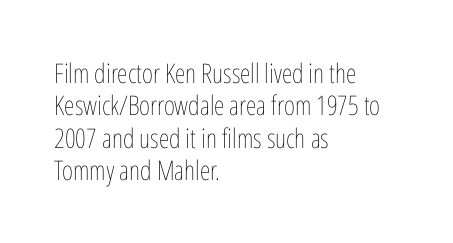
The font is comparable to plain body text, perhaps lighter. Line starts are locked; line ends wander. Nothing unusual about the tracking: characters are spaced as the font intends. The type sits square on the baseline with zero lean. Rule under the text: the space is simply empty.
